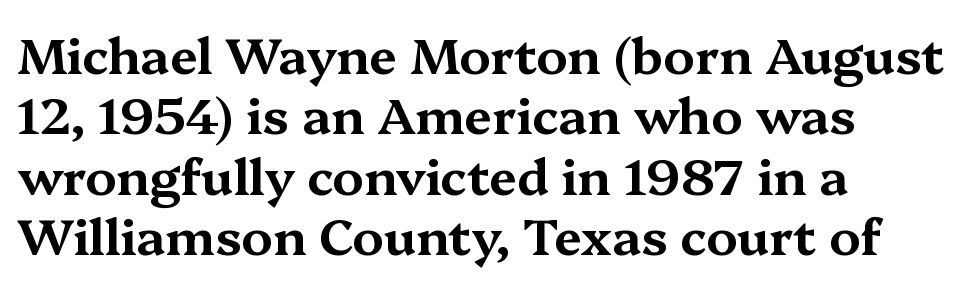
The image shows 50 px wide serif type, upright; set left-aligned, line spacing 1.21x, normal letter spacing, not underlined; medium stroke contrast and a medium x-height.
